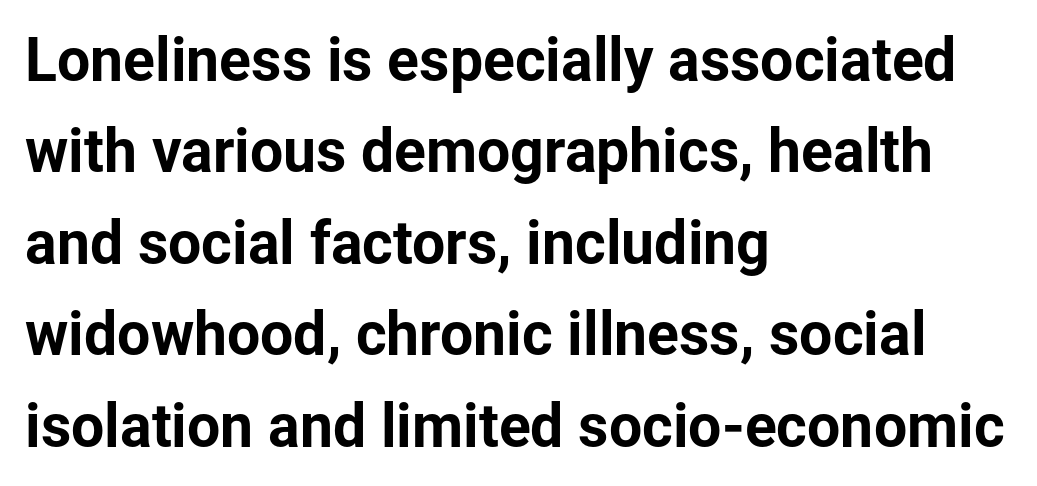
The image shows 59 px sans-serif type, upright; set left-aligned, normal line spacing (1.55x), normal letter spacing, not underlined; low stroke contrast and a medium x-height.
